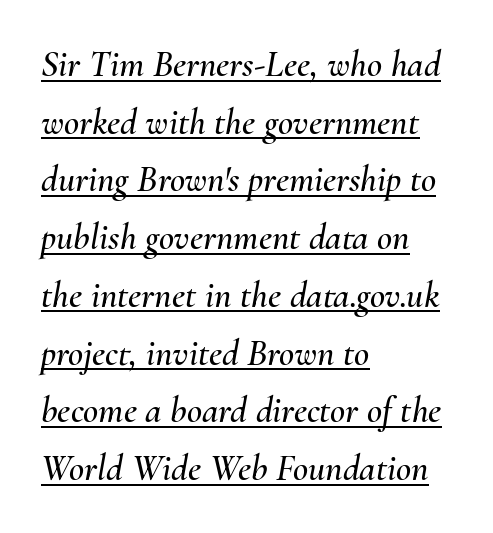
Q: Is the text italic (slanted)? A: Yes, it leans right by about 10 degrees.
Q: Is the text underlined? A: Yes.
Q: How is the paragraph aligned? A: Left-aligned.
Q: Is the spacing between letters normal or unusually wide? A: Normal.
Q: Is the spacing between lines tight, normal or loose? A: Normal.
Q: Width (condensed, normal, or wide)? A: Normal.
Q: Stroke contrast? A: Medium.
Q: x-height? A: Small.
Q: Monospaced? A: No.
